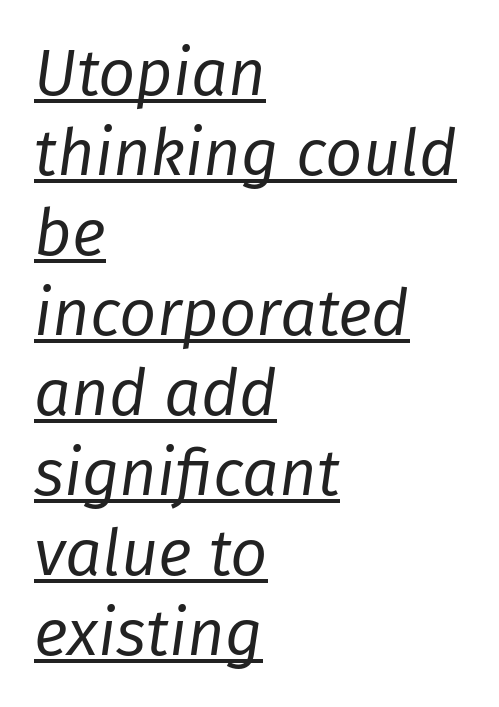
The image shows 65 px regular-weight type, italic (leaning right); set left-aligned, line spacing 1.23x, normal letter spacing, underlined; low stroke contrast and a medium x-height.
